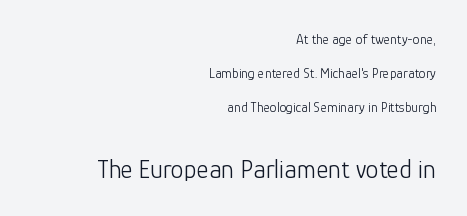
Whoever set this chose breathing room over compactness in the vertical rhythm. Horizontally, the lines are justified to the trailing edge only. Between one letter and the next there's only the usual sliver of space. Heft: none added — not bold.
